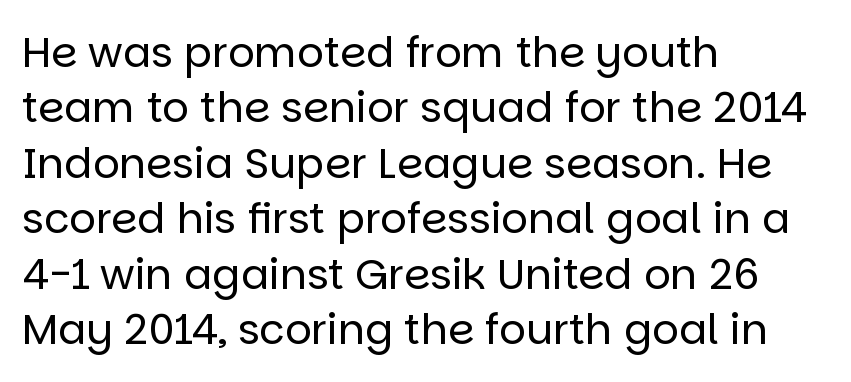
The image shows 42 px regular-weight sans-serif type, upright; set left-aligned, normal line spacing (1.32x), normal letter spacing, not underlined; low stroke contrast and a large x-height.
